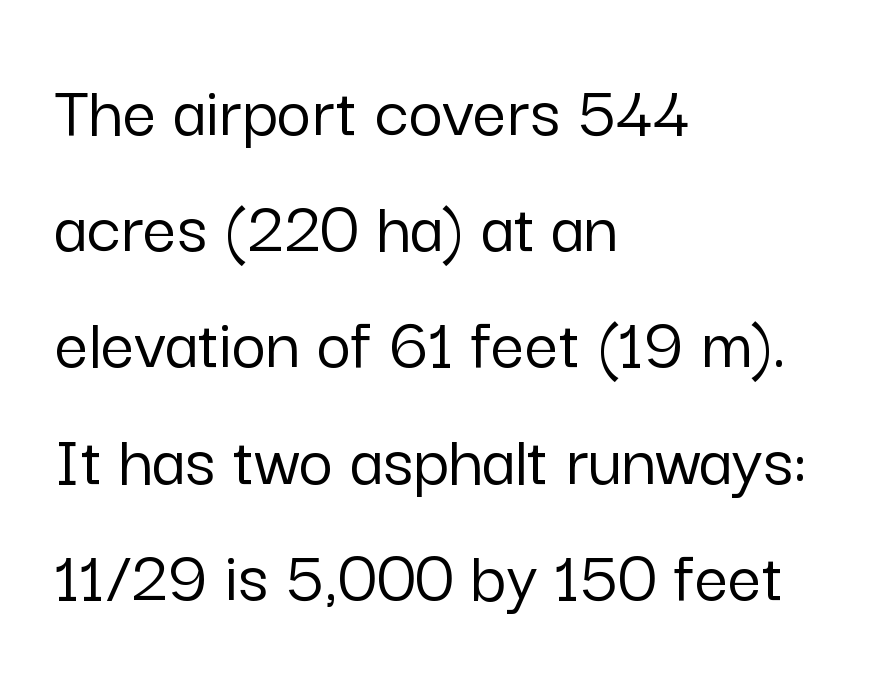
Q: Is the text italic (slanted)? A: No, it is upright.
Q: Is the typeface a serif or a sans-serif typeface? A: Sans-serif.
Q: Is the text underlined? A: No.
Q: How is the paragraph aligned? A: Left-aligned.
Q: Is the spacing between letters normal or unusually wide? A: Normal.
Q: Is the spacing between lines tight, normal or loose? A: Normal.
Q: Width (condensed, normal, or wide)? A: Normal.
Q: Stroke contrast? A: Low.
Q: x-height? A: Medium.
Q: Monospaced? A: No.
